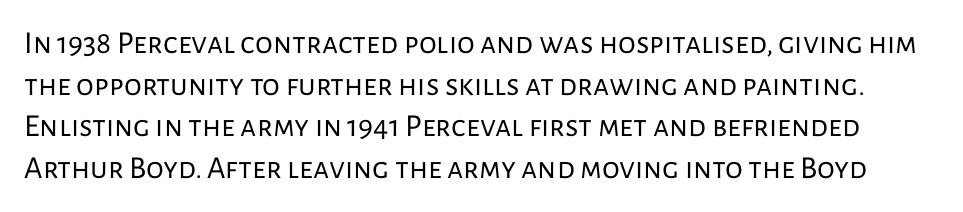
{"serif": "no", "italic": "no", "bold": "no", "weight": "regular", "width": "normal", "stroke_contrast": "low", "x_height": "medium", "monospaced": "no", "underline": "no", "line_spacing": "normal", "line_spacing_ratio": 1.3, "letter_spacing": "normal", "letter_spacing_em": 0.0, "glyph_px": 32}
